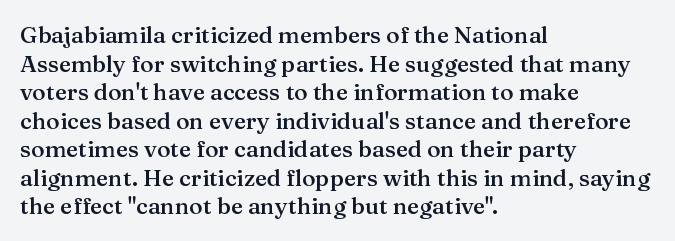
{"italic": "no", "bold": "semi", "underline": "no", "align": "left", "line_spacing_ratio": 1.24, "letter_spacing": "normal", "letter_spacing_em": 0.0, "glyph_px": 23}
